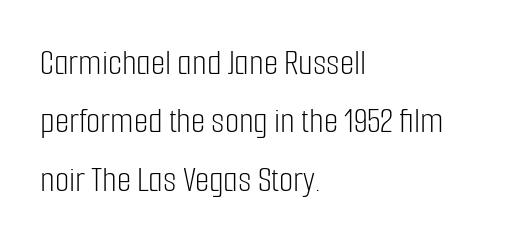
Every stem runs plumb, perpendicular to the baseline. The compositor pushed each line to the left boundary. The rendering uses a moderate line-height, typical for paragraphs. Character widths vary here, with narrow letters taking less room than wide ones. The characters display no serif detailing; their extremities are plain.
